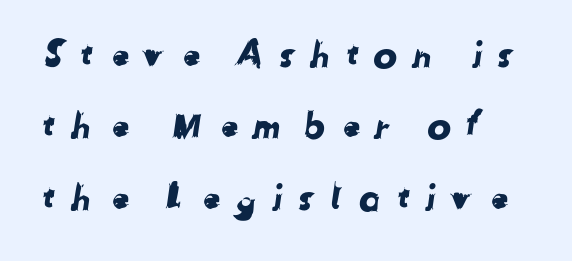
{"serif": "no", "width": "normal", "stroke_contrast": "low", "x_height": "medium", "monospaced": "no", "underline": "no", "align": "left", "line_spacing": "loose", "line_spacing_ratio": 1.98, "letter_spacing": "wide", "letter_spacing_em": 0.37, "glyph_px": 36}
